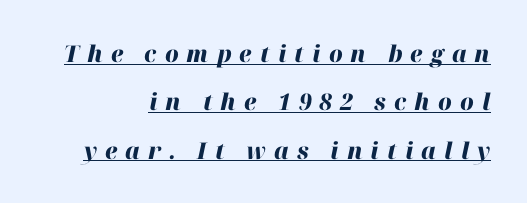
The image shows 23 px bold type, italic (leaning right); set loose line spacing (2.1x), unusually wide letter spacing (+0.35 em), underlined.
